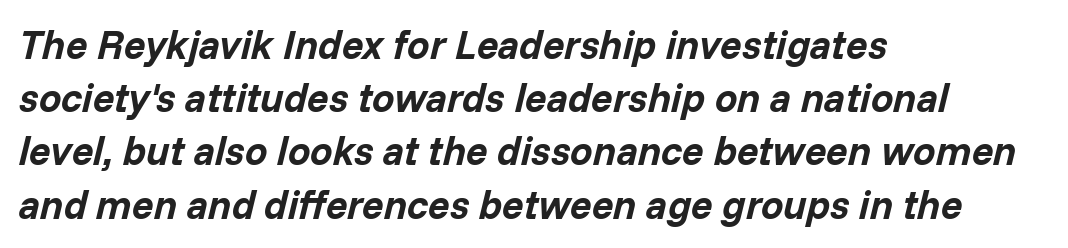
{"italic": "yes", "lean": "right", "slant_degrees": 14, "bold": "yes", "weight": "bold", "width": "normal", "stroke_contrast": "low", "x_height": "medium", "monospaced": "no", "underline": "no", "align": "left", "line_spacing": "normal", "line_spacing_ratio": 1.33, "letter_spacing": "normal", "letter_spacing_em": 0.0, "glyph_px": 40}
